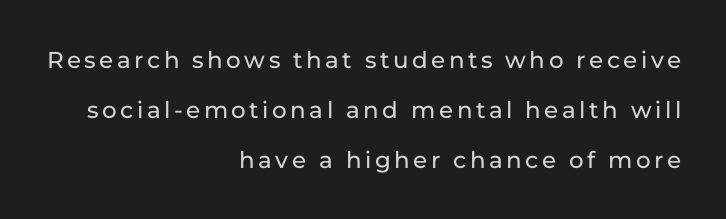
The setting favours the right margin, as signatures and pull-quotes sometimes do. The space between consecutive lines is lavish. A clean baseline with only descenders dipping below it. Does the lettering tilt? It doesn't — this is upright.
